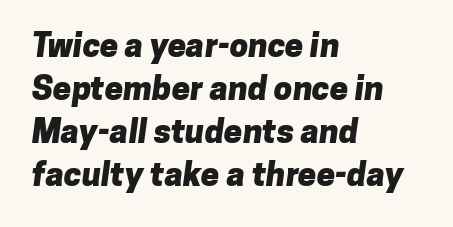
The space beneath each line is pristine and unruled. The letters advance in unequal steps, a hallmark of proportional type. The compositor pushed each line to the left boundary. Tracking here is standard; glyphs follow each other at the usual distance.
